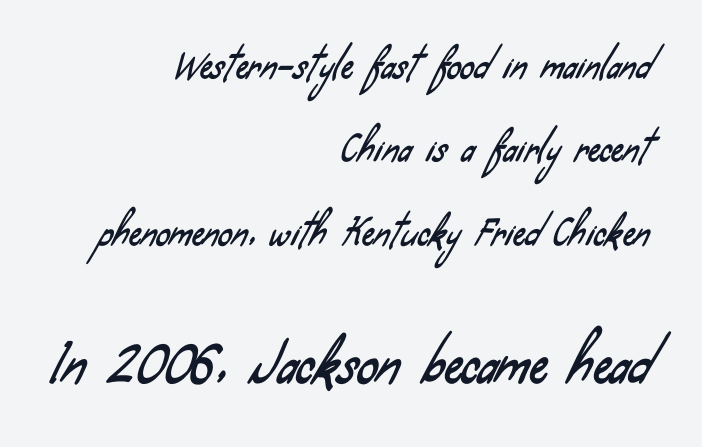
Q: Is the typeface a serif or a sans-serif typeface? A: Sans-serif.
Q: Is the text underlined? A: No.
Q: How is the paragraph aligned? A: Right-aligned.
Q: Is the spacing between letters normal or unusually wide? A: Normal.
Q: Is the spacing between lines tight, normal or loose? A: Loose.
Q: Which block of text is set in a larger size, the first (top) or the second (bottom)? A: The second (bottom) one.
Q: Width (condensed, normal, or wide)? A: Condensed.
Q: Stroke contrast? A: Low.
Q: x-height? A: Small.
Q: Monospaced? A: No.
